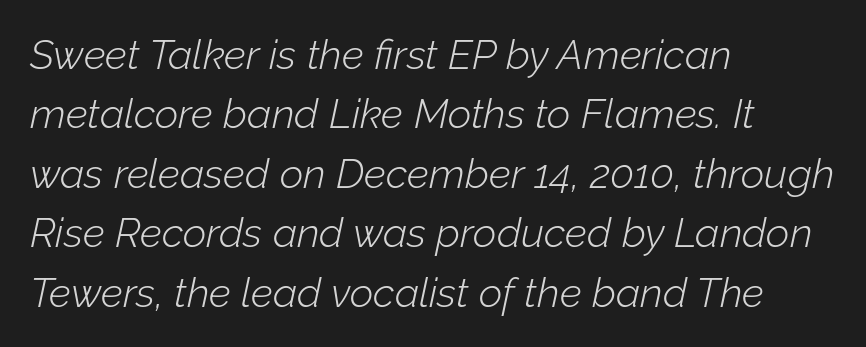
{"italic": "yes", "lean": "right", "slant_degrees": 12, "bold": "no", "weight": "light", "width": "normal", "stroke_contrast": "low", "x_height": "medium", "monospaced": "no", "underline": "no", "align": "left", "line_spacing": "normal", "line_spacing_ratio": 1.45, "letter_spacing": "normal", "letter_spacing_em": 0.0, "glyph_px": 41}
